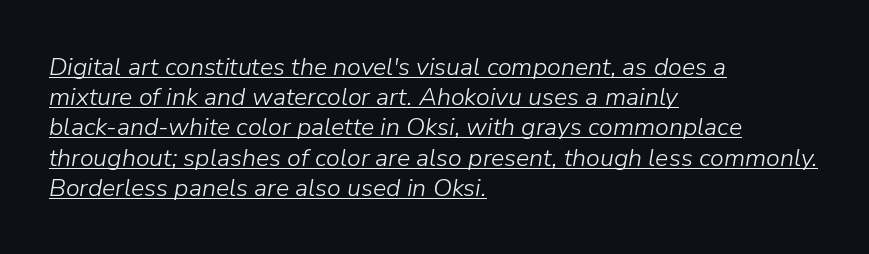
Slanted lettering throughout. Alignment: flush left. This is underlined copy, the kind a proofreader might mark for attention. Does extra space separate the letters? No, they use regular spacing.
